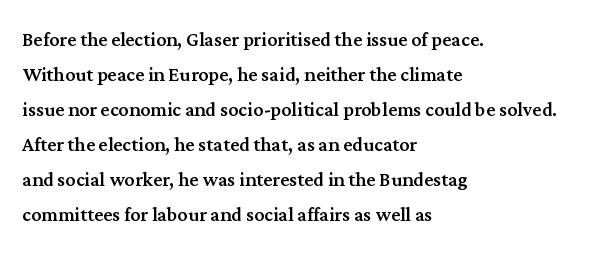
The rendering uses a moderate line-height, typical for paragraphs. A typesetter would call this zero additional tracking. Teacher's note: observe the even left margin — that is flush-left alignment. The string is rendered with underlining switched off. Posture: straight, roman, zero tilt.
